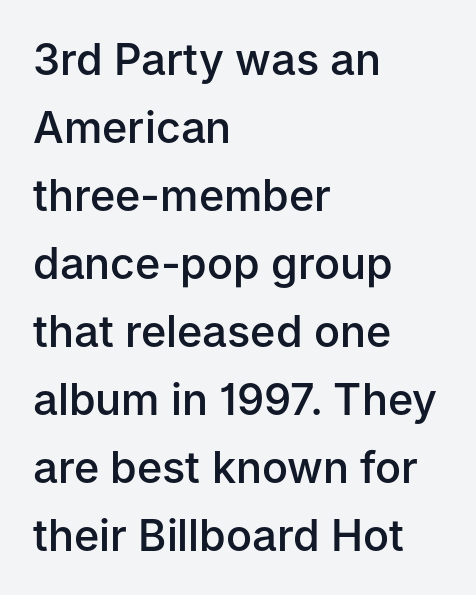
Q: Is the text bold? A: Semi-bold.
Q: Is the text italic (slanted)? A: No, it is upright.
Q: Is the typeface a serif or a sans-serif typeface? A: Sans-serif.
Q: Is the text underlined? A: No.
Q: How is the paragraph aligned? A: Left-aligned.
Q: Is the spacing between letters normal or unusually wide? A: Normal.
Q: Is the spacing between lines tight, normal or loose? A: Normal.
Q: Width (condensed, normal, or wide)? A: Normal.
Q: Stroke contrast? A: Low.
Q: x-height? A: Medium.
Q: Monospaced? A: No.
